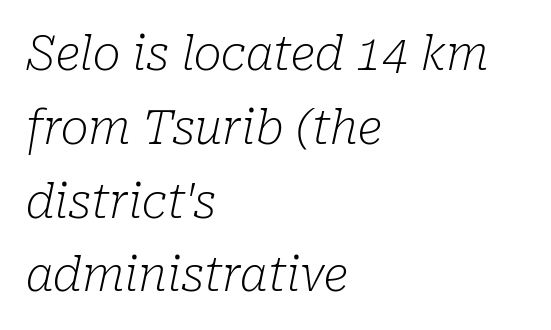
{"serif": "yes", "italic": "yes", "lean": "right", "slant_degrees": 10, "bold": "no", "weight": "light", "width": "normal", "stroke_contrast": "low", "x_height": "medium", "monospaced": "no", "underline": "no", "align": "left", "line_spacing": "normal", "line_spacing_ratio": 1.57, "letter_spacing": "normal", "letter_spacing_em": 0.0, "glyph_px": 47}
